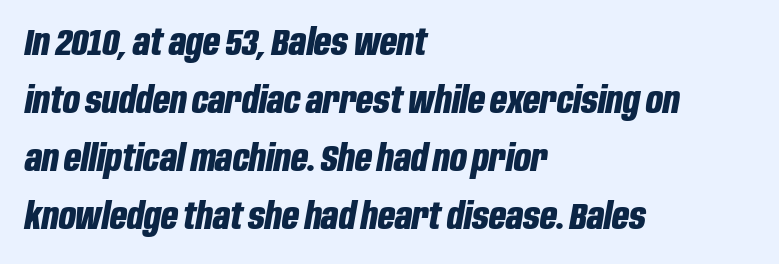
The image shows 37 px bold, condensed type, italic (leaning right); set left-aligned, normal line spacing (1.57x), normal letter spacing, not underlined; low stroke contrast and a large x-height.
